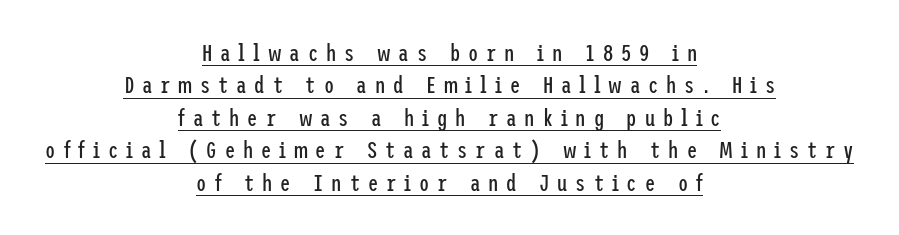
The rendering positions every line midway between the sides. Tracking here is generous; glyphs stand well apart from one another. This reads as an unemphasized weight, regular at the heaviest. The rendered words wear a rule along their underside.
